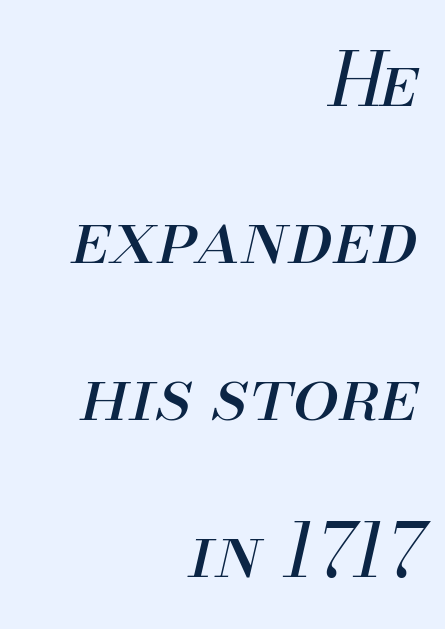
Q: Is the text bold? A: No.
Q: Is the text italic (slanted)? A: Yes, it leans right by about 13 degrees.
Q: Is the text underlined? A: No.
Q: How is the paragraph aligned? A: Right-aligned.
Q: Is the spacing between letters normal or unusually wide? A: Normal.
Q: Is the spacing between lines tight, normal or loose? A: Loose.
Q: Width (condensed, normal, or wide)? A: Normal.
Q: Stroke contrast? A: Medium.
Q: x-height? A: Small.
Q: Monospaced? A: No.
